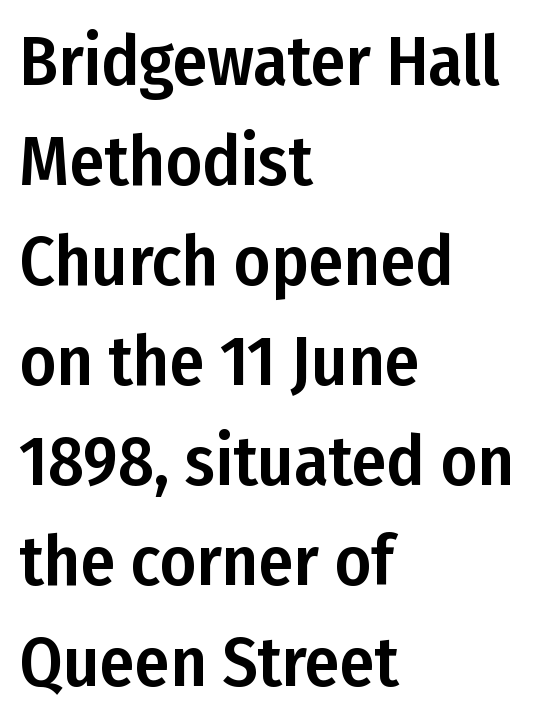
{"serif": "no", "italic": "no", "width": "condensed", "stroke_contrast": "low", "x_height": "medium", "monospaced": "no", "underline": "no", "align": "left", "line_spacing": "normal", "line_spacing_ratio": 1.43, "letter_spacing": "normal", "letter_spacing_em": 0.0, "glyph_px": 70}
